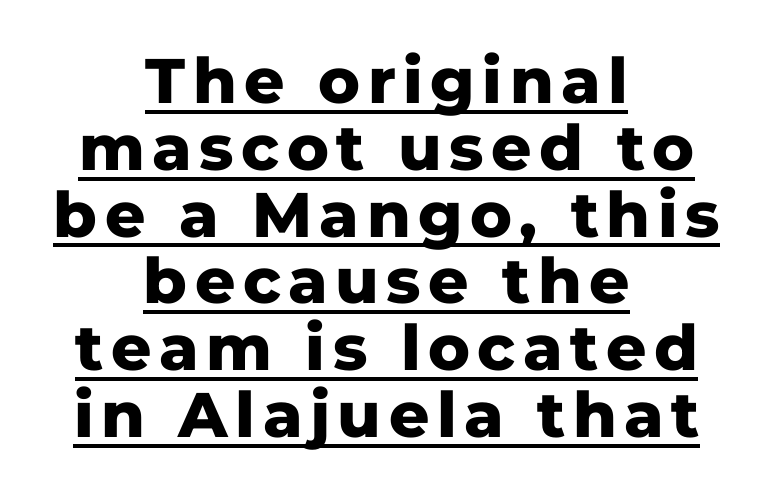
{"serif": "no", "italic": "no", "bold": "yes", "weight": "heavy", "width": "normal", "stroke_contrast": "low", "x_height": "medium", "monospaced": "no", "underline": "yes", "align": "center", "line_spacing": "tight", "line_spacing_ratio": 1.06, "glyph_px": 63}
